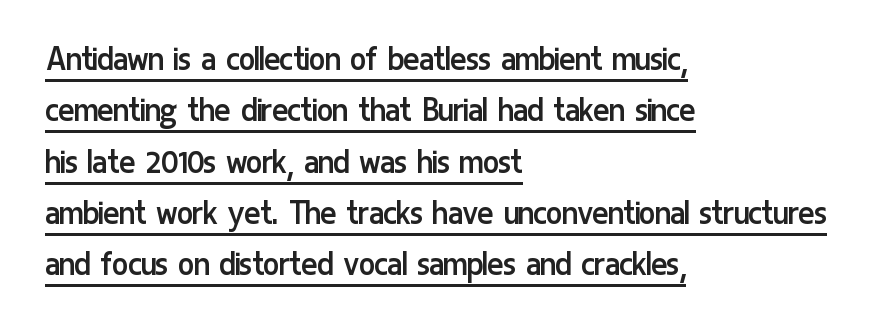
{"serif": "no", "italic": "no", "bold": "no", "weight": "regular", "width": "condensed", "stroke_contrast": "low", "x_height": "medium", "monospaced": "no", "underline": "yes", "align": "left", "line_spacing": "normal", "line_spacing_ratio": 1.35, "letter_spacing": "normal", "letter_spacing_em": 0.0, "glyph_px": 38}
